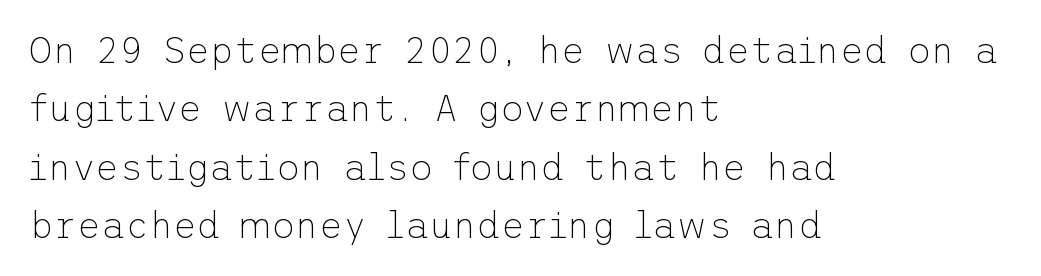
The letters stand straight up with perfectly vertical stems. The space beneath each line is pristine and unruled. Default kerning and tracking; the words read as compact shapes. The typeface has the unassuming heft of standard copy or less.
